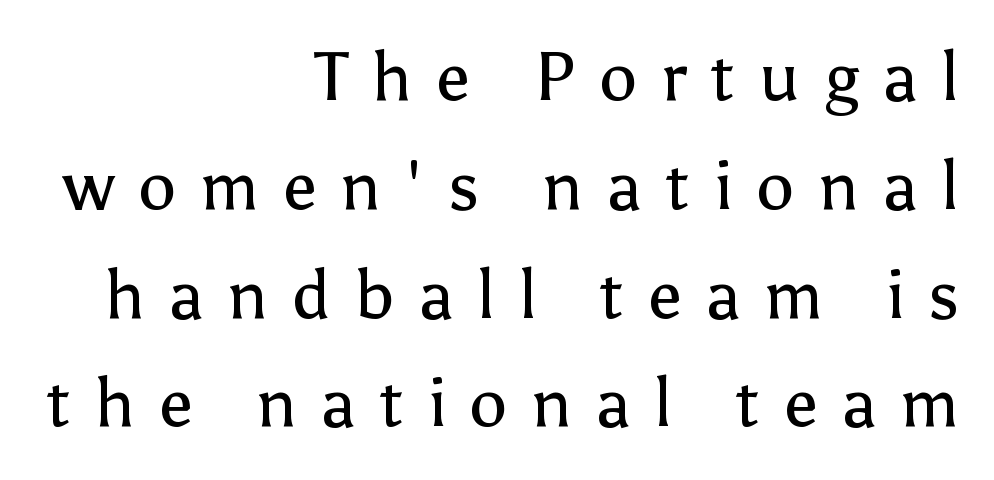
The image shows 68 px regular-weight sans-serif type, upright; set right-aligned, normal line spacing (1.6x), unusually wide letter spacing (+0.35 em), not underlined; low stroke contrast and a medium x-height.
